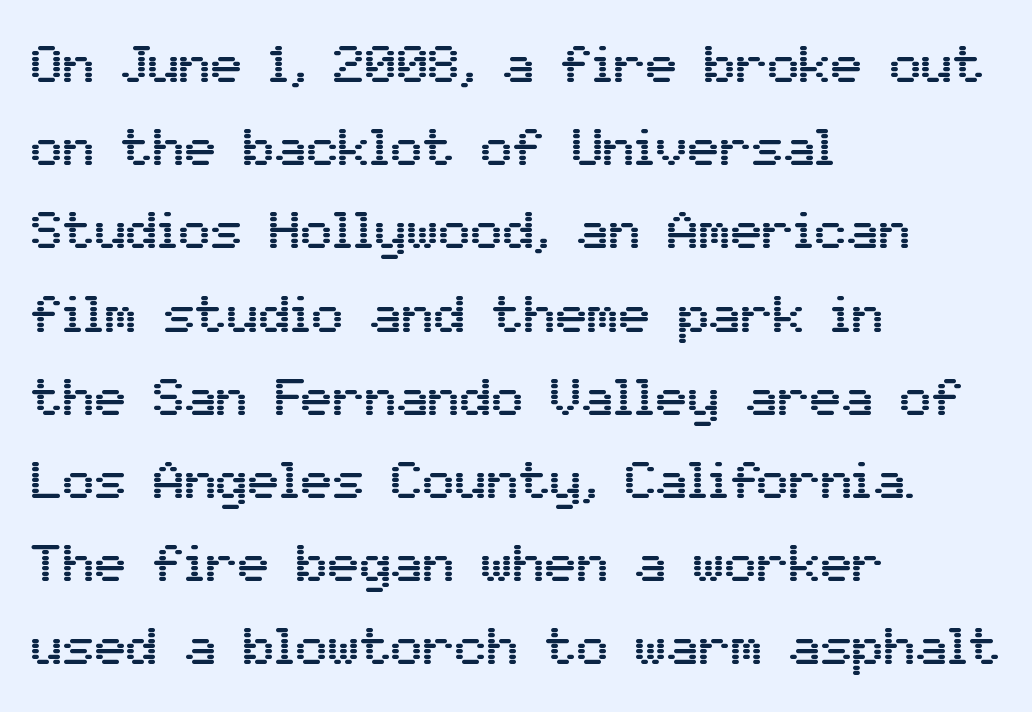
The font family rendered here belongs to the sans-serif group. Default kerning and tracking; the words read as compact shapes. The foot of each line stays bare and open. Line beginnings align vertically; line endings do not. Is there any slant? The stems are plumb. Here the designer chose a conventional face with non-uniform glyph widths.
